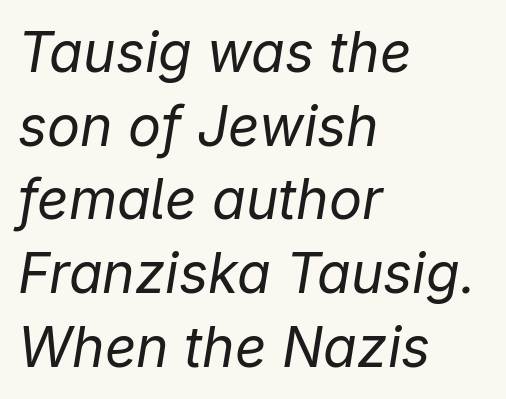
Q: Is the text bold? A: No.
Q: Is the text italic (slanted)? A: Yes, it leans right by about 9 degrees.
Q: Is the text underlined? A: No.
Q: How is the paragraph aligned? A: Left-aligned.
Q: Is the spacing between letters normal or unusually wide? A: Normal.
Q: Is the spacing between lines tight, normal or loose? A: Normal.
Q: Width (condensed, normal, or wide)? A: Normal.
Q: Stroke contrast? A: Low.
Q: x-height? A: Medium.
Q: Monospaced? A: No.
